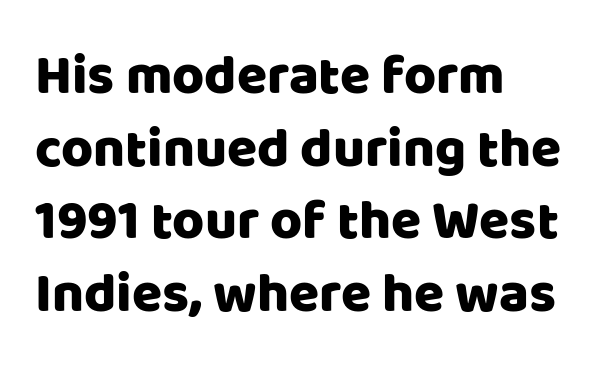
Rule under the text: the space is simply empty. Vertical strokes here are truly vertical. The gaps between neighbouring characters are ordinary and unremarkable. The vertical gap from one line to the next is medium. The glyphs in this specimen are sans serif.
